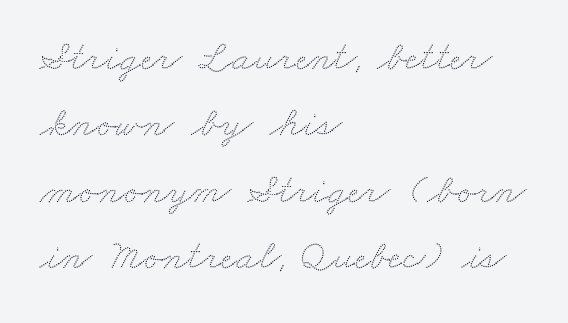
Proportional: the letters do not fall into vertical columns. The rendering anchors every line to the left-hand side. In terms of leading, this rendering sits right in the middle. The foot of each line stays bare and open. Nothing unusual about the tracking: characters are spaced as the font intends.
